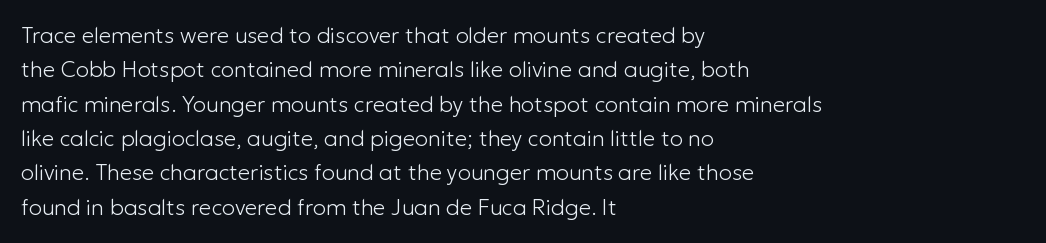
The image shows 22 px text type, upright; set left-aligned, normal line spacing (1.56x), normal letter spacing, not underlined.
